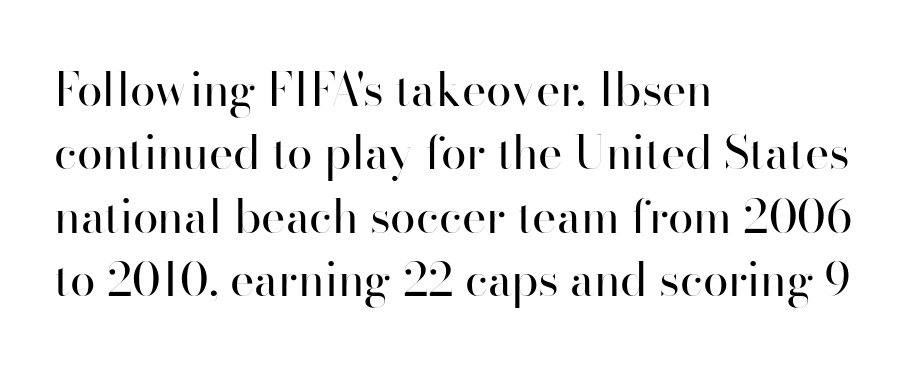
Q: Is the text bold? A: No.
Q: Is the text italic (slanted)? A: No, it is upright.
Q: Is the typeface a serif or a sans-serif typeface? A: Sans-serif.
Q: Is the text underlined? A: No.
Q: How is the paragraph aligned? A: Left-aligned.
Q: Is the spacing between letters normal or unusually wide? A: Normal.
Q: Is the spacing between lines tight, normal or loose? A: Normal.
Q: Width (condensed, normal, or wide)? A: Normal.
Q: Stroke contrast? A: High.
Q: x-height? A: Small.
Q: Monospaced? A: No.
